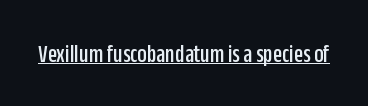
Q: Is the text italic (slanted)? A: No, it is upright.
Q: Is the text underlined? A: Yes.
Q: Is the spacing between letters normal or unusually wide? A: Normal.
